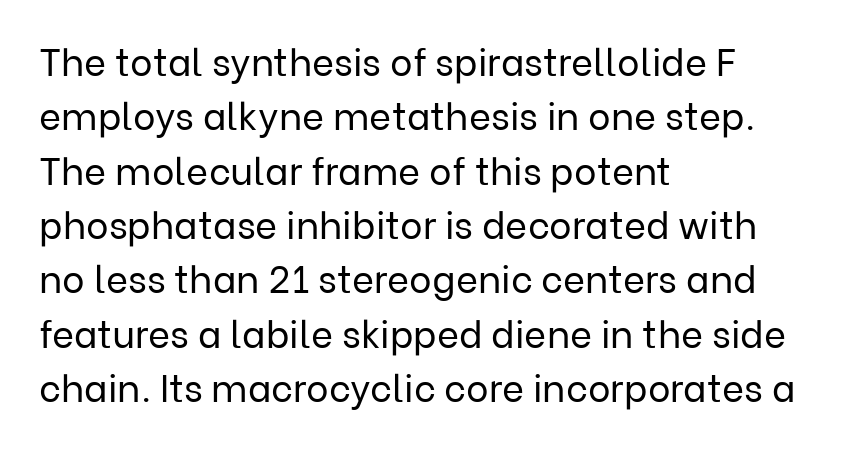
The image shows 38 px regular-weight sans-serif type, upright; set left-aligned, normal line spacing (1.43x), normal letter spacing, not underlined; low stroke contrast and a medium x-height.
